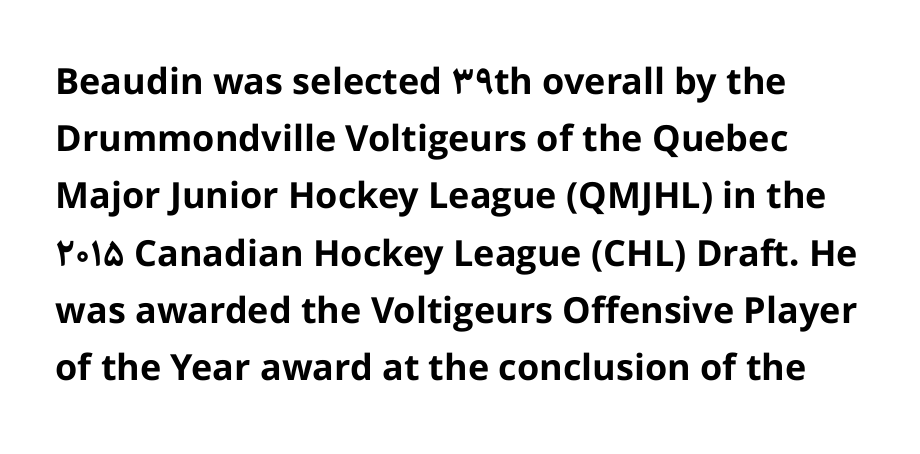
The passage shown has conventional tracking throughout. The letters advance in unequal steps, a hallmark of proportional type. This sample keeps an unexceptional amount of space between lines. Underline: absent. The strokes are fattened all the way to bold. The lettering holds an erect, upright posture throughout.
